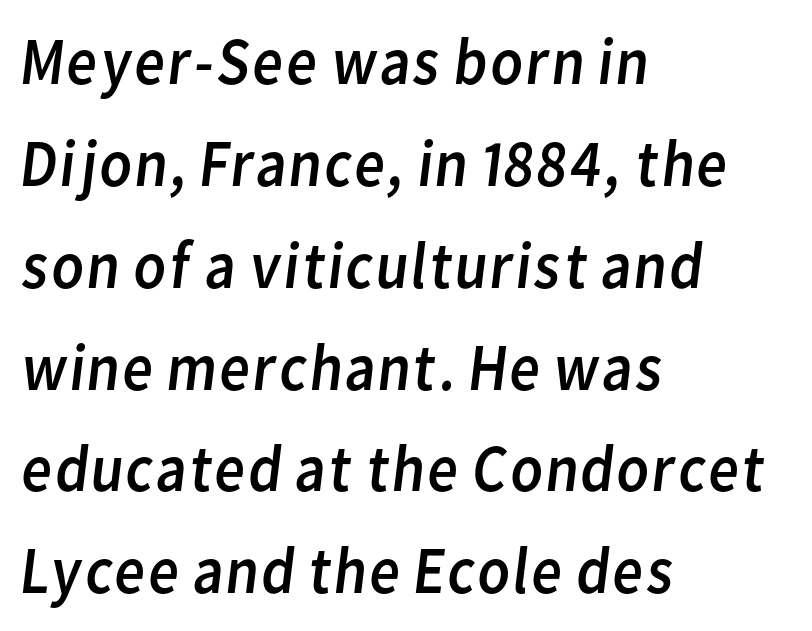
Q: Is the text bold? A: No.
Q: Is the typeface a serif or a sans-serif typeface? A: Sans-serif.
Q: Is the text underlined? A: No.
Q: How is the paragraph aligned? A: Left-aligned.
Q: Is the spacing between letters normal or unusually wide? A: Normal.
Q: Is the spacing between lines tight, normal or loose? A: Normal.
Q: Width (condensed, normal, or wide)? A: Normal.
Q: Stroke contrast? A: Low.
Q: x-height? A: Medium.
Q: Monospaced? A: No.
